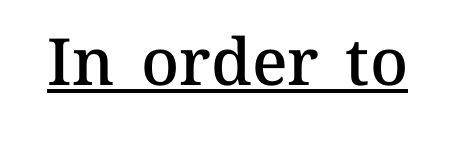
The typography opts for an upright posture over an oblique one. This is moderately heavy type, rendered in semibold. Words appear dense and cohesive because spacing is normal. Varying glyph widths throughout — classic text-font behaviour. Underlining? Definitely there.
